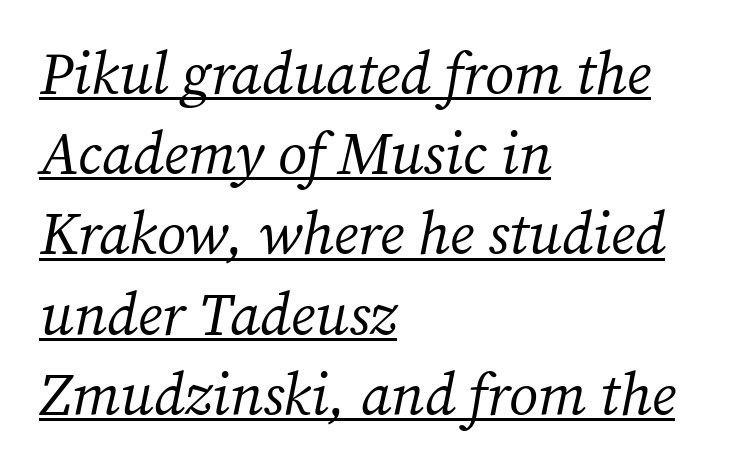
The tracking reads as untouched default to a designer's eye. Regarding leading, the lines here are spaced in the standard way. A typesetter would call this proportional, since set widths differ per character. Regarding serifs, this sample has them. Think standard paragraph weight, or any step lighter than that. Honestly, the underline is the first thing you notice here.
